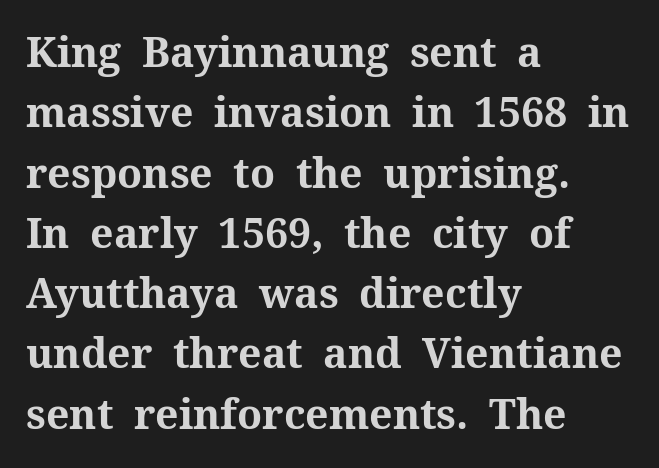
The image shows 41 px bold serif type, upright; set left-aligned, normal line spacing (1.47x), normal letter spacing, not underlined; medium stroke contrast and a medium x-height.
